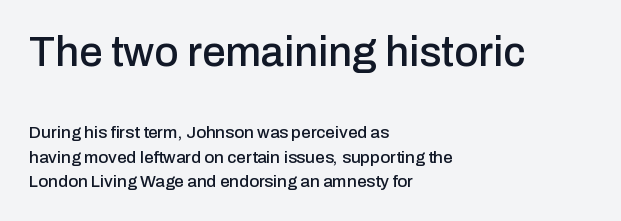
Q: Is the text italic (slanted)? A: No, it is upright.
Q: Is the typeface a serif or a sans-serif typeface? A: Sans-serif.
Q: Is the text underlined? A: No.
Q: How is the paragraph aligned? A: Left-aligned.
Q: Is the spacing between letters normal or unusually wide? A: Normal.
Q: Is the spacing between lines tight, normal or loose? A: Normal.
Q: Which block of text is set in a larger size, the first (top) or the second (bottom)? A: The first (top) one.
Q: Width (condensed, normal, or wide)? A: Normal.
Q: Stroke contrast? A: Low.
Q: x-height? A: Medium.
Q: Monospaced? A: No.
